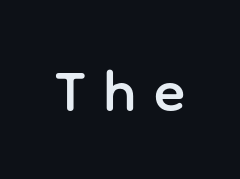
{"serif": "no", "italic": "no", "width": "normal", "stroke_contrast": "low", "x_height": "medium", "monospaced": "no", "underline": "no", "letter_spacing": "wide", "letter_spacing_em": 0.3, "glyph_px": 58}
